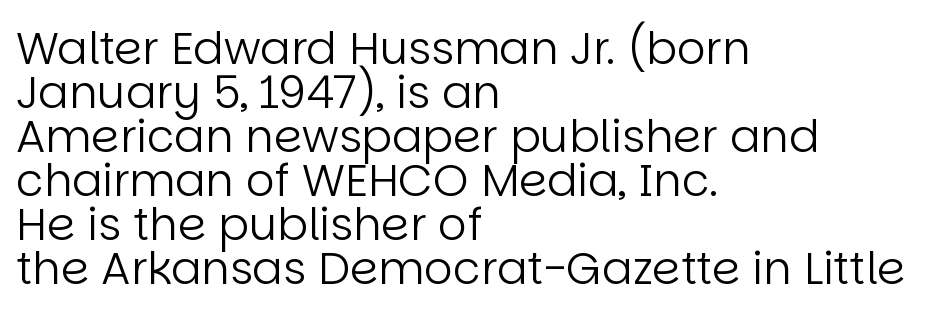
The image shows 45 px regular-weight sans-serif type, upright; set left-aligned, tight line spacing (0.98x), normal letter spacing, not underlined; low stroke contrast and a large x-height.
